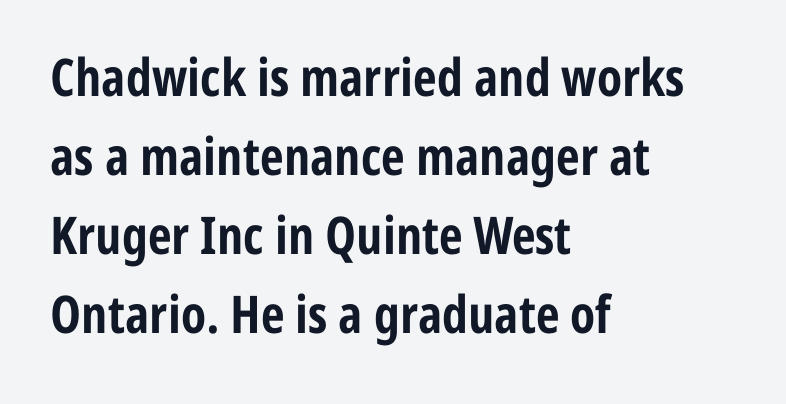
Q: Is the text bold? A: Yes.
Q: Is the text italic (slanted)? A: No, it is upright.
Q: Is the typeface a serif or a sans-serif typeface? A: Sans-serif.
Q: Is the text underlined? A: No.
Q: How is the paragraph aligned? A: Left-aligned.
Q: Is the spacing between letters normal or unusually wide? A: Normal.
Q: Is the spacing between lines tight, normal or loose? A: Normal.
Q: Width (condensed, normal, or wide)? A: Condensed.
Q: Stroke contrast? A: Low.
Q: x-height? A: Medium.
Q: Monospaced? A: No.
